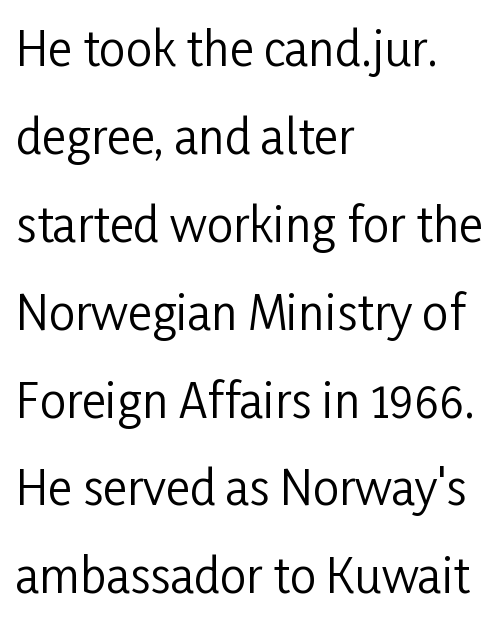
Decoration check: the copy has no underline. Are there feet on the stems? There aren't — it's a sans. The rendering anchors every line to the left-hand side. A typesetter would call this proportional, since set widths differ per character. Weight: in the light-to-regular range.
